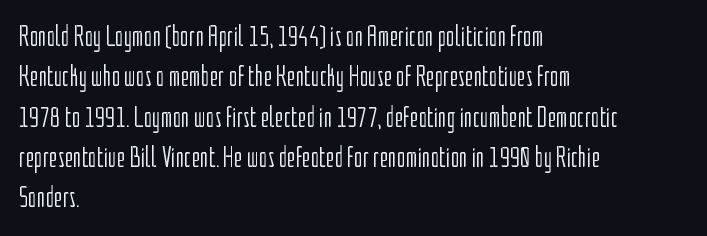
Q: Is the text bold? A: No.
Q: Is the text italic (slanted)? A: No, it is upright.
Q: Is the typeface a serif or a sans-serif typeface? A: Sans-serif.
Q: Is the text underlined? A: No.
Q: How is the paragraph aligned? A: Left-aligned.
Q: Is the spacing between letters normal or unusually wide? A: Normal.
Q: Is the spacing between lines tight, normal or loose? A: Normal.
Q: Width (condensed, normal, or wide)? A: Condensed.
Q: Stroke contrast? A: Low.
Q: x-height? A: Medium.
Q: Monospaced? A: No.
